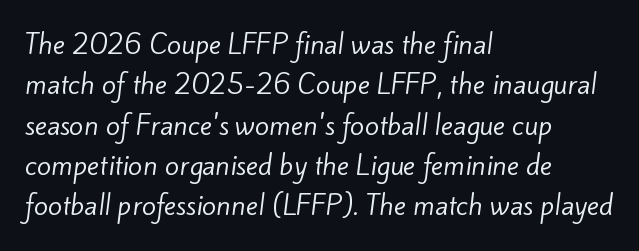
Q: Is the text bold? A: No.
Q: Is the text underlined? A: No.
Q: How is the paragraph aligned? A: Left-aligned.
Q: Is the spacing between letters normal or unusually wide? A: Normal.
Q: Is the spacing between lines tight, normal or loose? A: Normal.
